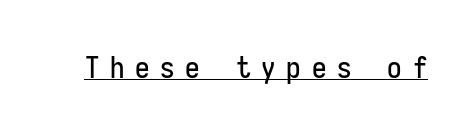
{"serif": "no", "italic": "no", "width": "condensed", "stroke_contrast": "low", "x_height": "medium", "monospaced": "yes", "underline": "yes", "letter_spacing": "wide", "letter_spacing_em": 0.37, "glyph_px": 29}
